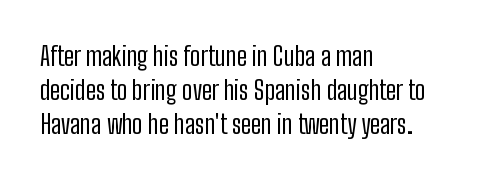
Descenders are the only things crossing below the line. Vertical strokes here are truly vertical. Compared with typical paragraphs, the rows here are spaced about the same. The setting favours the left margin, as ordinary paragraphs usually do.
